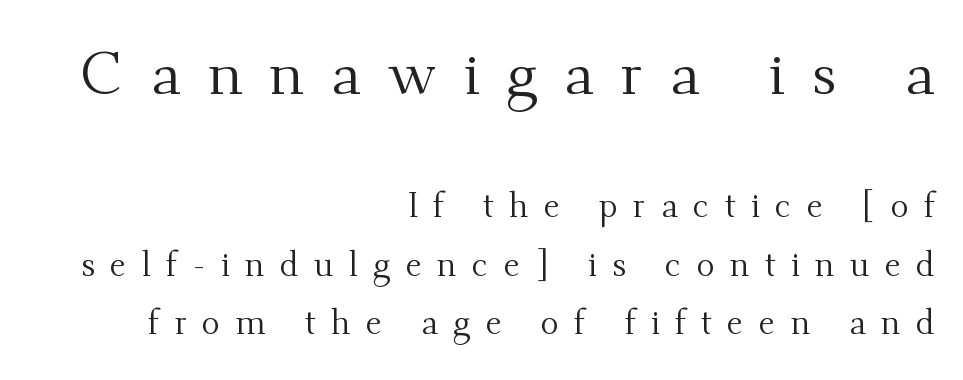
Q: Is the text bold? A: No.
Q: Is the text italic (slanted)? A: No, it is upright.
Q: Is the typeface a serif or a sans-serif typeface? A: Serif.
Q: Is the text underlined? A: No.
Q: How is the paragraph aligned? A: Right-aligned.
Q: Is the spacing between letters normal or unusually wide? A: Unusually wide.
Q: Which block of text is set in a larger size, the first (top) or the second (bottom)? A: The first (top) one.
Q: Width (condensed, normal, or wide)? A: Normal.
Q: Stroke contrast? A: Medium.
Q: x-height? A: Small.
Q: Monospaced? A: No.
